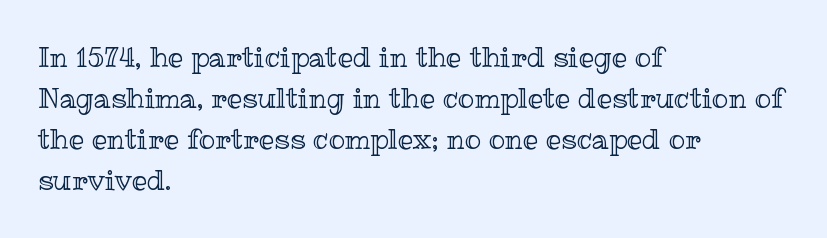
Underlining? Definitely not there. The passage shown stacks its lines at a standard gap. Tall strokes in this sample are plumb rather than angled. Is the block centered? No — it sits flush against the left margin.
